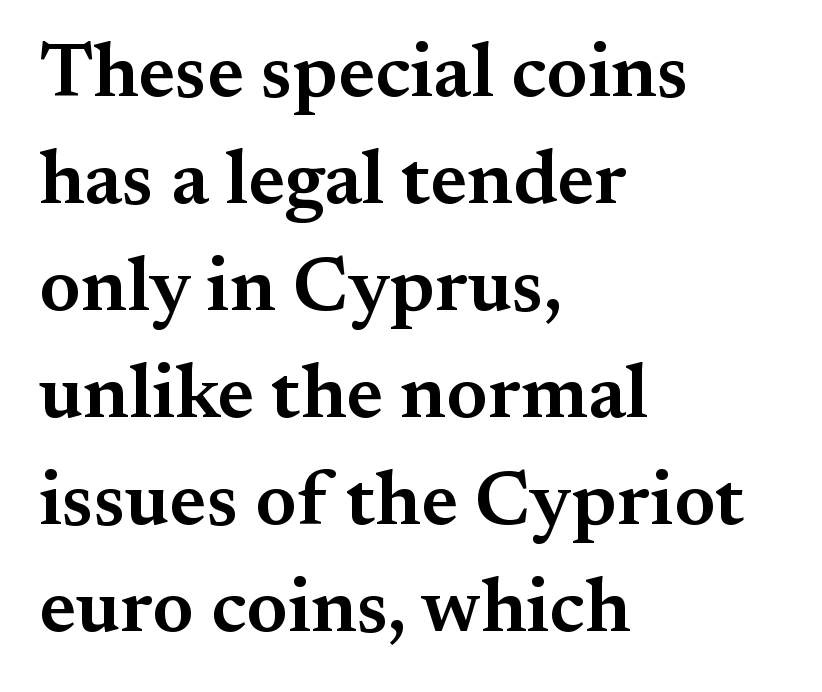
One-word summary of the alignment: left. The face used here is proportionally spaced, like ordinary book or web type. Anything drawn beneath the words? Only blank space. Each letter's strokes conclude with small projecting serifs. Each word holds together tightly as a unit, with standard inter-letter gaps.
